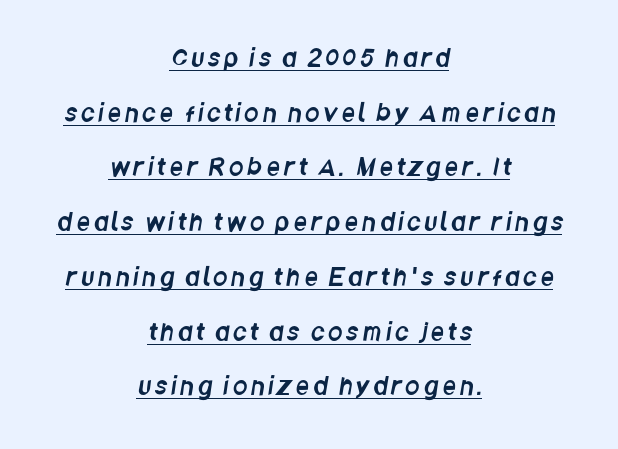
If you folded the block vertically in half, each line would mirror itself in length. Vertical spacing — loose. Looks like someone drew a line under every word here.
